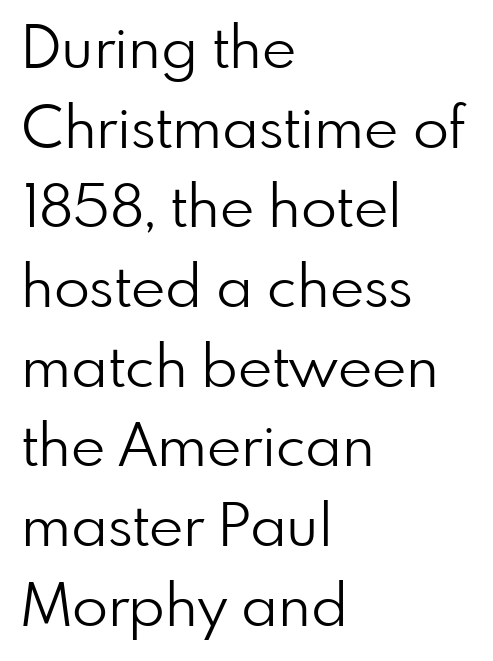
The image shows 59 px light sans-serif type, upright; set left-aligned, normal line spacing (1.35x), normal letter spacing, not underlined; low stroke contrast and a small x-height.
